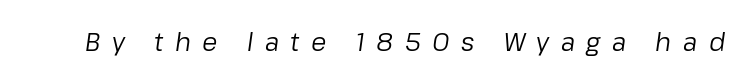
{"italic": "yes", "lean": "right", "slant_degrees": 8, "bold": "no", "underline": "no", "letter_spacing": "wide", "letter_spacing_em": 0.46, "glyph_px": 25}
